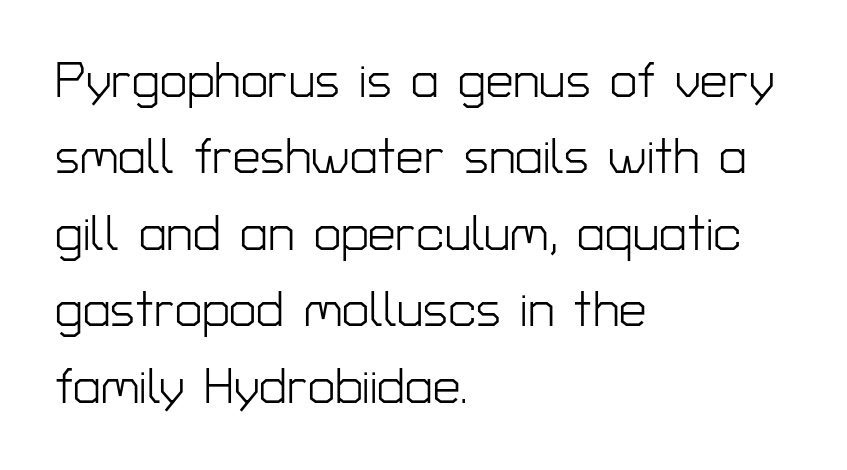
{"serif": "no", "italic": "no", "bold": "no", "weight": "light", "width": "normal", "stroke_contrast": "low", "x_height": "medium", "monospaced": "no", "underline": "no", "align": "left", "line_spacing": "normal", "line_spacing_ratio": 1.56, "letter_spacing": "normal", "letter_spacing_em": 0.0, "glyph_px": 49}
